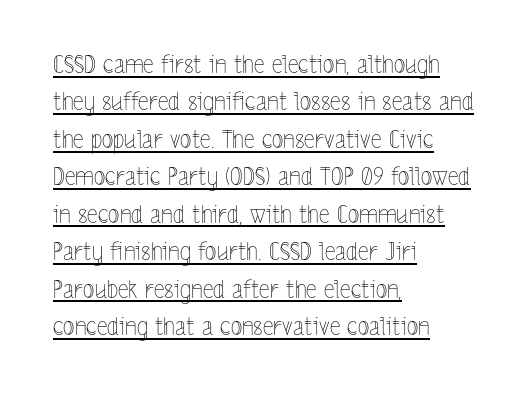
Q: Is the text bold? A: No.
Q: Is the text italic (slanted)? A: No, it is upright.
Q: Is the text underlined? A: Yes.
Q: How is the paragraph aligned? A: Left-aligned.
Q: Is the spacing between letters normal or unusually wide? A: Normal.
Q: Is the spacing between lines tight, normal or loose? A: Normal.
